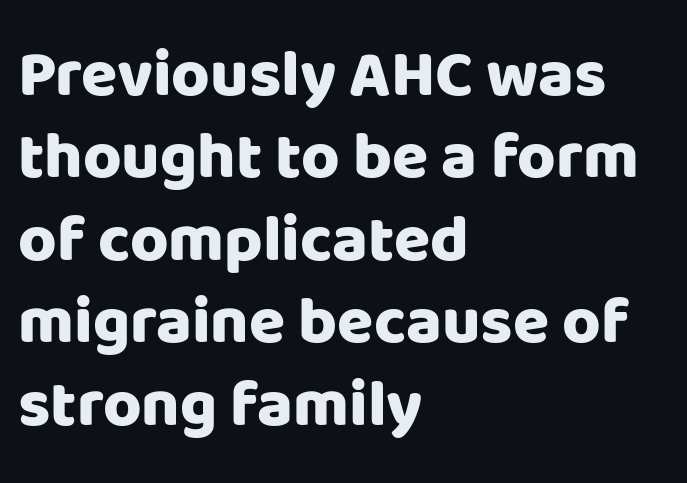
The image shows 66 px heavy sans-serif type, upright; set left-aligned, normal line spacing (1.25x), normal letter spacing, not underlined; low stroke contrast and a large x-height.
